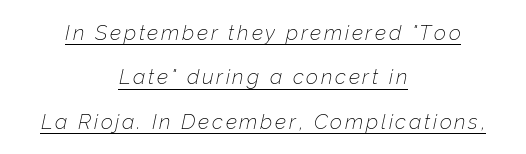
Emphasis is given by a line drawn under the lettering. Leading is clearly above the norm, producing a sparse column. The passage is arranged like a title page — every line centered. An italicized treatment has been applied to the whole sample.
